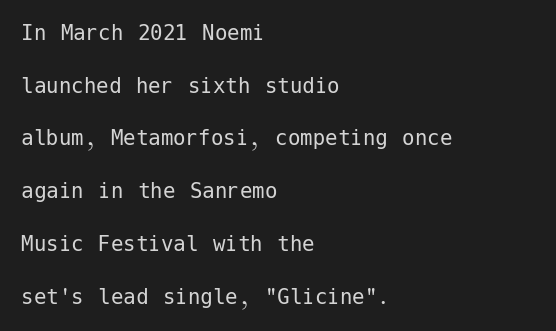
The image shows 25 px text type, upright; set left-aligned, loose line spacing (2.11x), normal letter spacing, not underlined.
